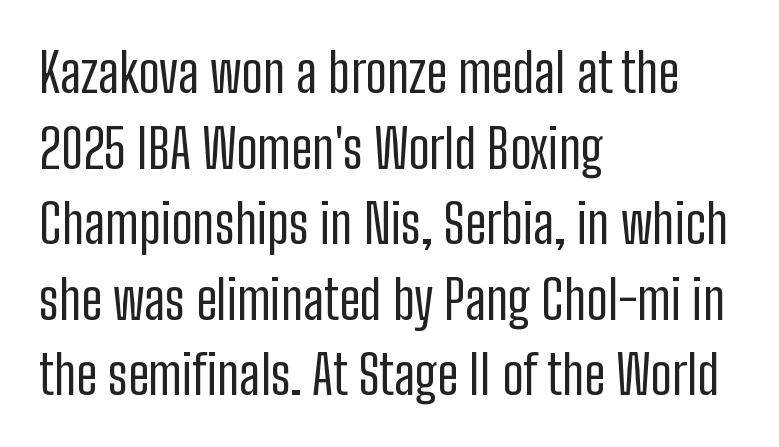
The image shows 54 px regular-weight, condensed sans-serif type, upright; set left-aligned, normal line spacing (1.4x), normal letter spacing, not underlined; low stroke contrast and a medium x-height.
